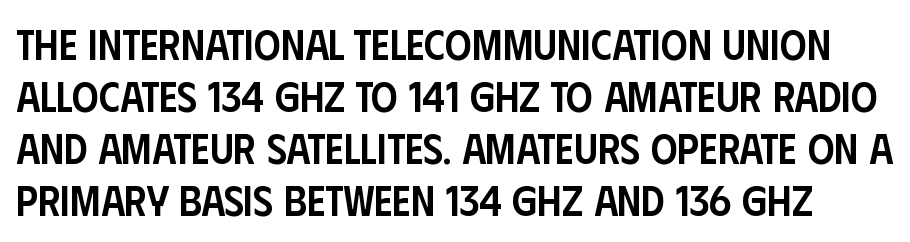
Descenders are the only things crossing below the line. If you drew a line through each stem, it would be perfectly vertical. Set as a demibold, roughly 600 on the weight scale. This rendering leaves character spacing at its baseline value. The letters carry no serifs — their stems end cleanly without finishing strokes.
